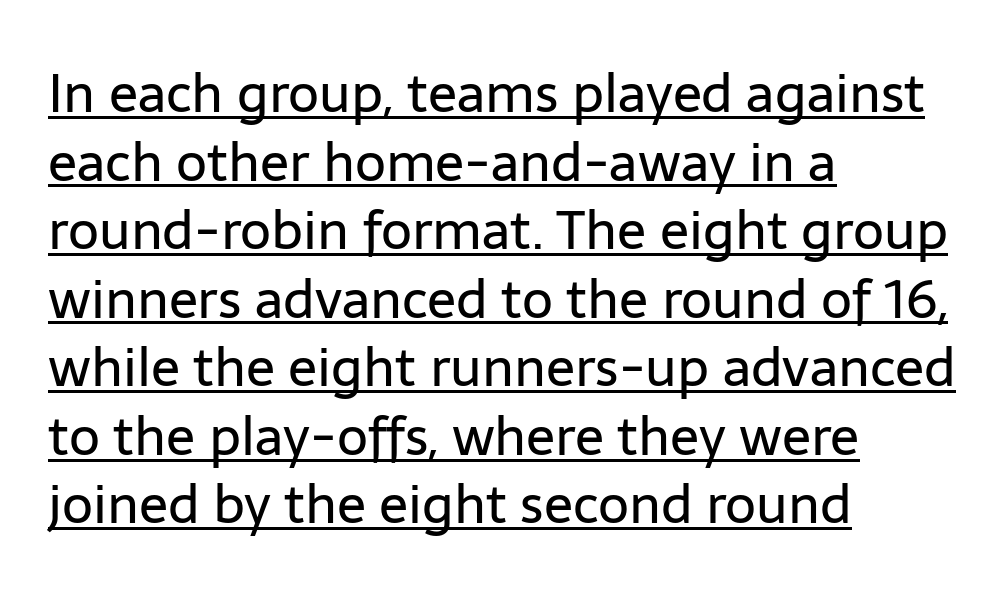
Q: Is the text bold? A: No.
Q: Is the text italic (slanted)? A: No, it is upright.
Q: Is the typeface a serif or a sans-serif typeface? A: Sans-serif.
Q: Is the text underlined? A: Yes.
Q: How is the paragraph aligned? A: Left-aligned.
Q: Is the spacing between letters normal or unusually wide? A: Normal.
Q: Is the spacing between lines tight, normal or loose? A: Normal.
Q: Width (condensed, normal, or wide)? A: Normal.
Q: Stroke contrast? A: Low.
Q: x-height? A: Medium.
Q: Monospaced? A: No.
